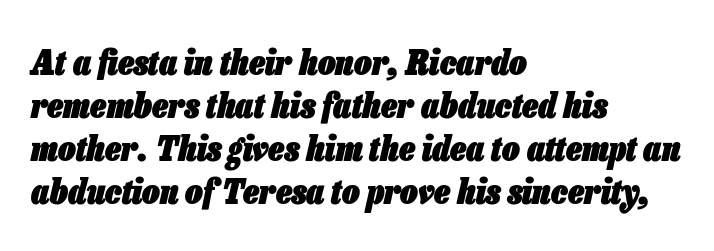
The font is running at its bold setting. The whole block is typeset with a tilt. Caption: standard tracking, unaltered. The rendering uses natural spacing where letterforms have individual widths. This rendering features lettering with no underline. The compositor pushed each line to the left boundary.
